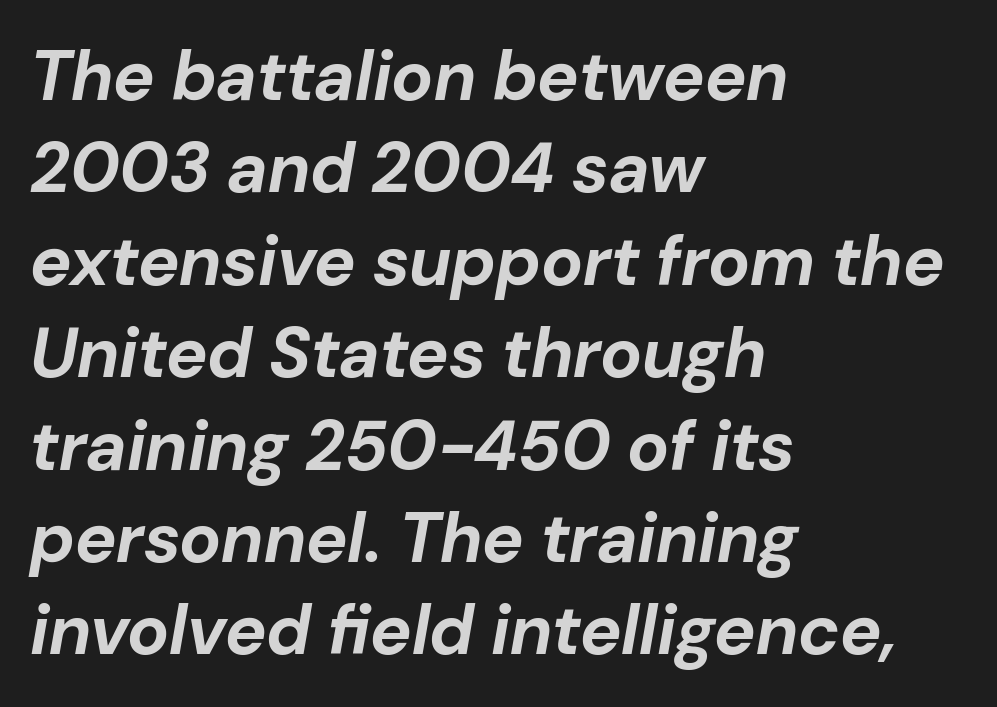
{"italic": "yes", "lean": "right", "slant_degrees": 10, "bold": "yes", "weight": "bold", "width": "normal", "stroke_contrast": "low", "x_height": "medium", "monospaced": "no", "underline": "no", "align": "left", "line_spacing": "normal", "line_spacing_ratio": 1.32, "letter_spacing": "normal", "letter_spacing_em": 0.0, "glyph_px": 70}
